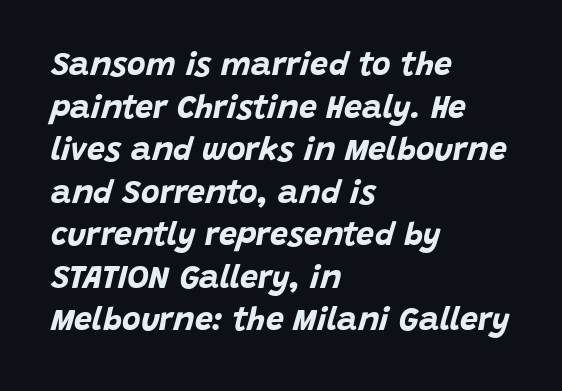
The font's italic variant was chosen for this text. Is the block centered? No — it sits flush against the left margin. The face used here is proportionally spaced, like ordinary book or web type. You could call the tracking neutral — neither tight nor loose. Decoration check: the copy has no underline.
